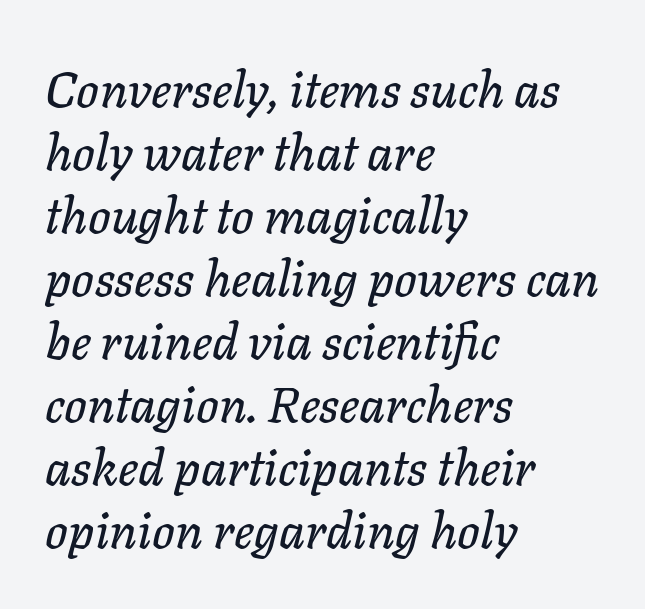
The image shows 50 px text type, italic (leaning right); set left-aligned, normal line spacing (1.26x), normal letter spacing, not underlined; low stroke contrast and a medium x-height.
